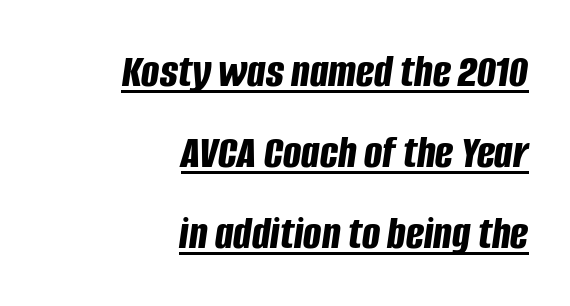
The image shows 48 px bold, condensed type, italic (leaning right); set right-aligned, normal line spacing (1.69x), normal letter spacing, underlined; low stroke contrast and a large x-height.
